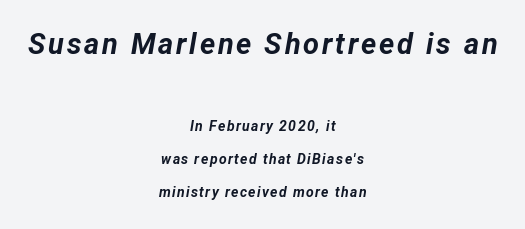
{"italic": "yes", "lean": "right", "slant_degrees": 12, "bold": "yes", "weight": "bold", "width": "normal", "stroke_contrast": "low", "x_height": "medium", "monospaced": "no", "underline": "no", "align": "center", "line_spacing": "loose", "line_spacing_ratio": 2.35, "larger_block": "first", "size_ratio": 2.07, "glyph_px": 29}
